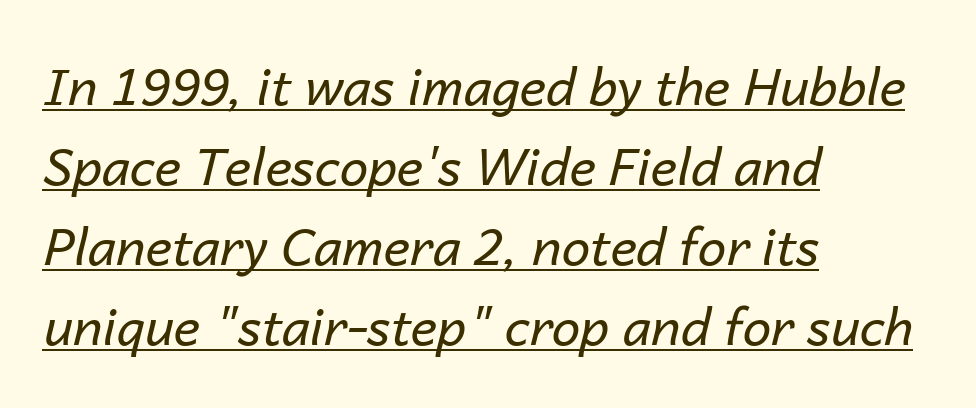
The rendering uses a moderate line-height, typical for paragraphs. Check the space under the baseline: a stroke is drawn there. The face used here is rendered with its standard letterfit. Caption: multi-line text, flush left, ragged right. It's the slanting kind of type. Weight: not bold — regular or lighter.
